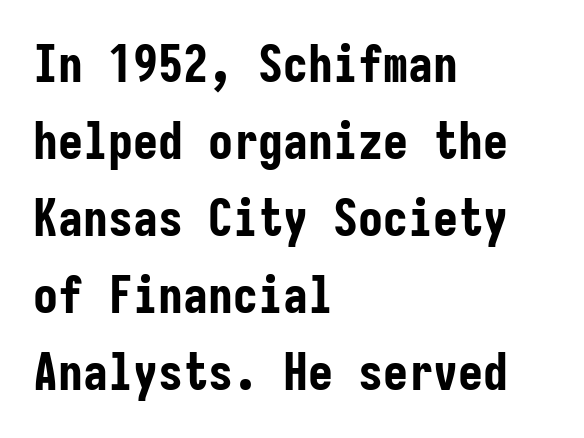
The image shows 50 px bold, condensed sans-serif type, upright, monospaced; set left-aligned, normal line spacing (1.54x), normal letter spacing, not underlined; low stroke contrast and a medium x-height.
